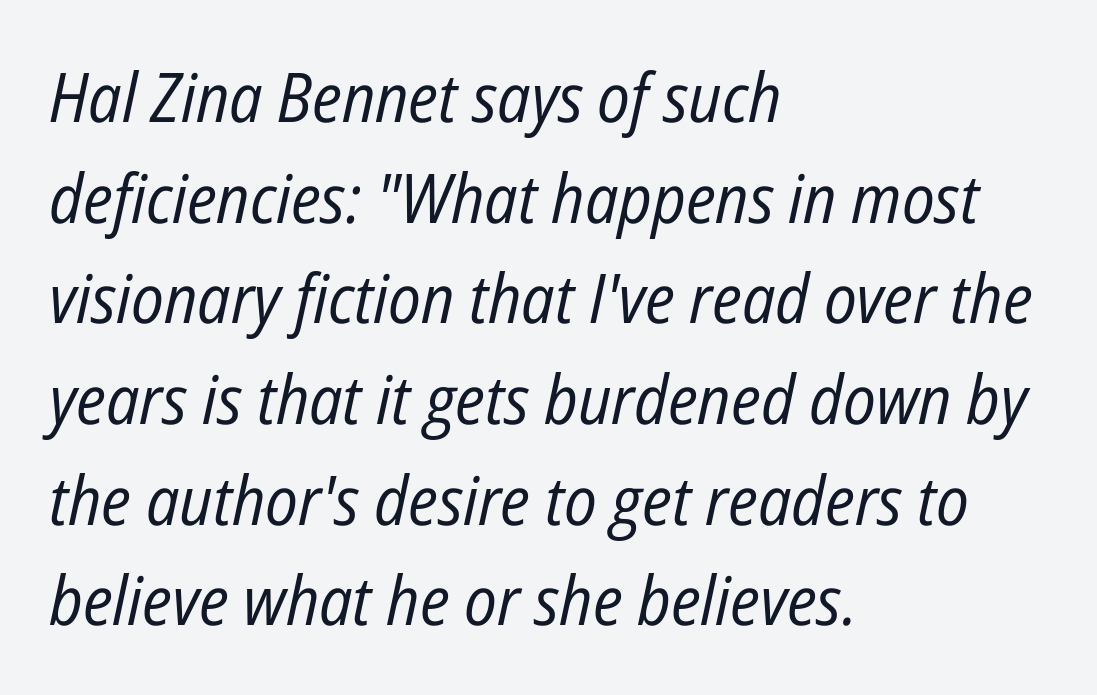
The image shows 68 px regular-weight, condensed type, italic (leaning right); set left-aligned, normal line spacing (1.48x), normal letter spacing, not underlined; low stroke contrast and a medium x-height.
